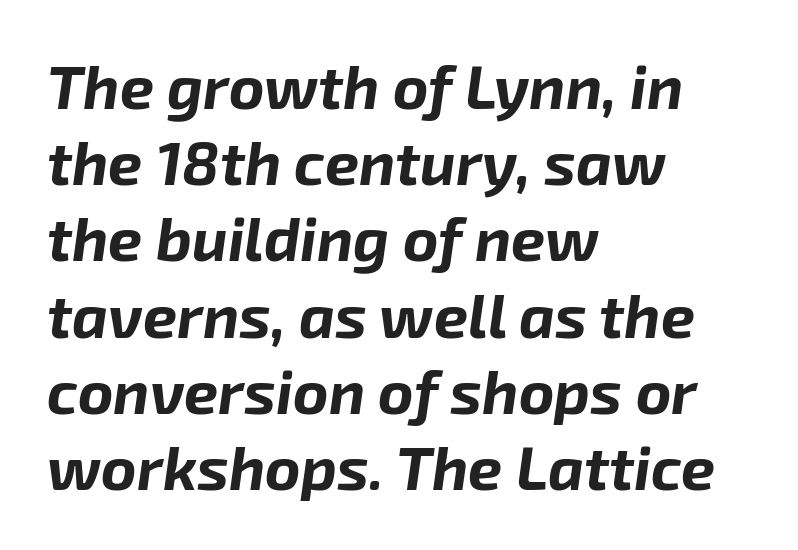
Q: Is the text bold? A: Yes.
Q: Is the text italic (slanted)? A: Yes, it leans right by about 8 degrees.
Q: Is the text underlined? A: No.
Q: How is the paragraph aligned? A: Left-aligned.
Q: Is the spacing between letters normal or unusually wide? A: Normal.
Q: Is the spacing between lines tight, normal or loose? A: Normal.
Q: Width (condensed, normal, or wide)? A: Normal.
Q: Stroke contrast? A: Low.
Q: x-height? A: Medium.
Q: Monospaced? A: No.
